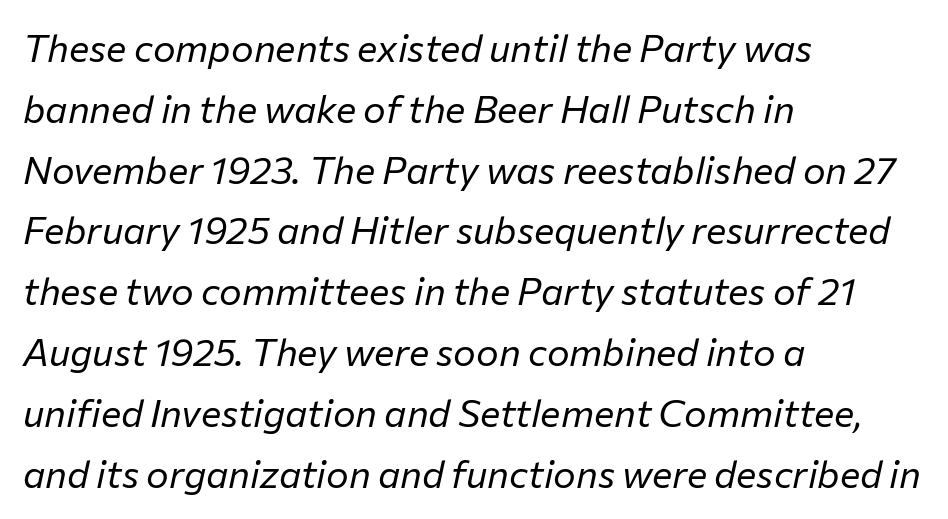
Words float on clear page, feet unadorned. Looking at the ascenders, they clearly lean. The lines sit at an ordinary, default distance from one another. Does extra space separate the letters? No, they use regular spacing. Weight: regular or lighter. The setting favours the left margin, as ordinary paragraphs usually do.
